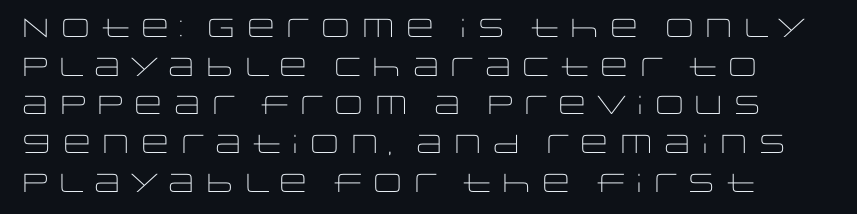
Q: Is the text bold? A: No.
Q: Is the text italic (slanted)? A: No, it is upright.
Q: Is the text underlined? A: No.
Q: Is the spacing between letters normal or unusually wide? A: Normal.
Q: Is the spacing between lines tight, normal or loose? A: Normal.
